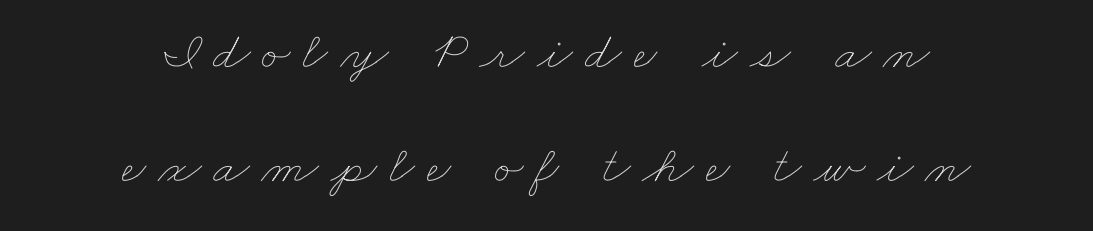
Q: Is the text bold? A: No.
Q: Is the text underlined? A: No.
Q: How is the paragraph aligned? A: Centered.
Q: Is the spacing between letters normal or unusually wide? A: Unusually wide.
Q: Is the spacing between lines tight, normal or loose? A: Loose.
Q: Width (condensed, normal, or wide)? A: Wide.
Q: Stroke contrast? A: Low.
Q: x-height? A: Small.
Q: Monospaced? A: No.
